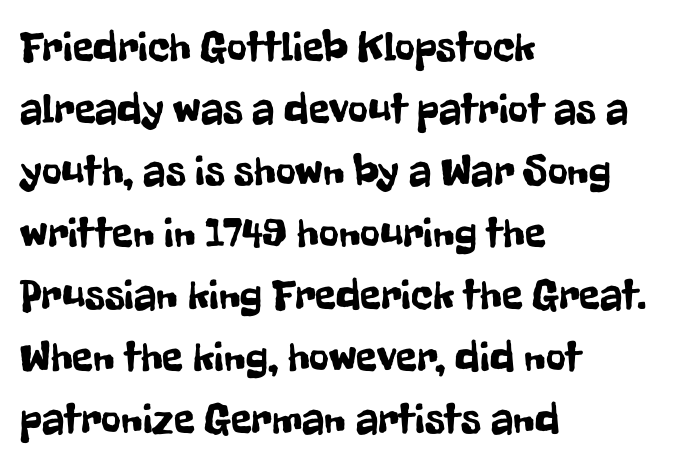
The image shows 43 px condensed sans-serif type, upright; set left-aligned, normal line spacing (1.44x), normal letter spacing, not underlined; low stroke contrast and a medium x-height.
